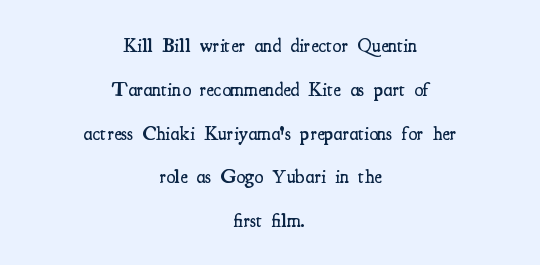
The image shows 20 px text type, upright; set centered, loose line spacing (2.19x), normal letter spacing, not underlined.
